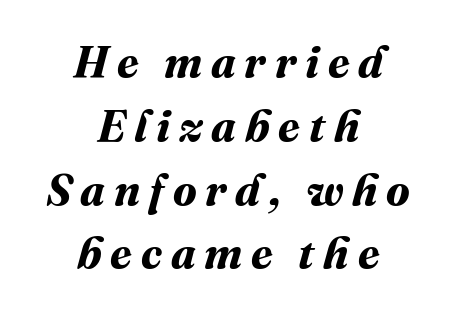
The image shows 44 px bold type; set centered, normal line spacing (1.45x), unusually wide letter spacing (+0.2 em), not underlined; medium stroke contrast and a medium x-height.
